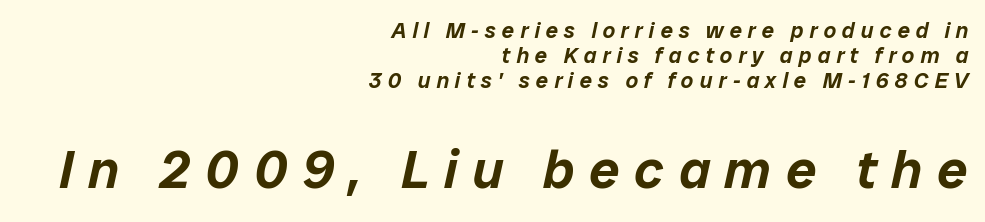
The image shows 54 px text type, italic (leaning right); set right-aligned, tight line spacing (1.14x), unusually wide letter spacing (+0.27 em), not underlined; the second (bottom) block is 2.45x larger; low stroke contrast and a medium x-height.
